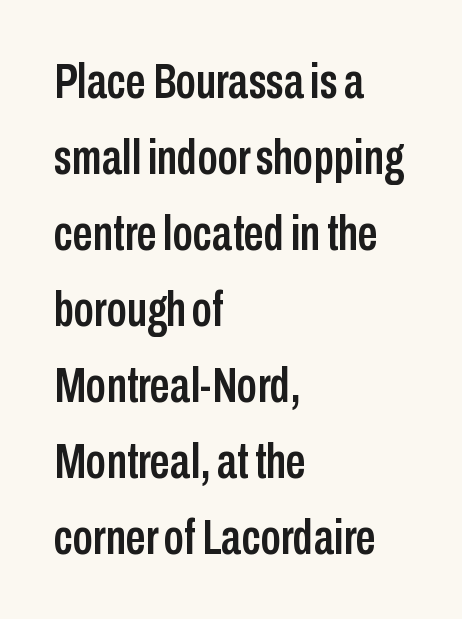
{"serif": "no", "italic": "no", "width": "condensed", "stroke_contrast": "low", "x_height": "medium", "monospaced": "no", "underline": "no", "align": "left", "line_spacing": "normal", "line_spacing_ratio": 1.52, "letter_spacing": "normal", "letter_spacing_em": 0.0, "glyph_px": 50}
